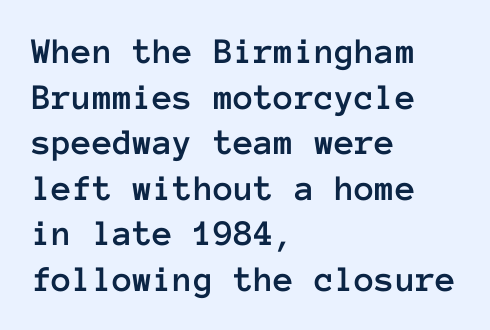
{"italic": "no", "width": "normal", "stroke_contrast": "low", "x_height": "medium", "monospaced": "yes", "underline": "no", "align": "left", "line_spacing_ratio": 1.23, "letter_spacing": "normal", "letter_spacing_em": 0.0, "glyph_px": 37}
